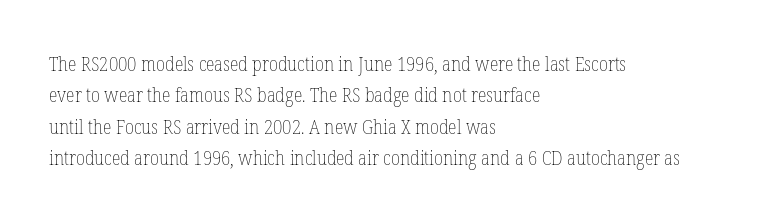
{"italic": "no", "bold": "no", "underline": "no", "align": "left", "line_spacing": "normal", "line_spacing_ratio": 1.57, "letter_spacing": "normal", "letter_spacing_em": 0.0, "glyph_px": 20}
